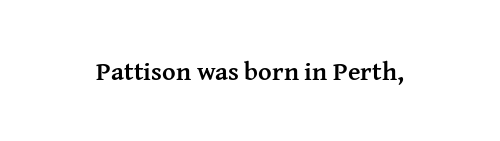
Only glyphs here, with clear space below each row. Rendered with straight, roman letterforms. The glyphs have the mass of a bold cut. Observe the ordinary spacing: letters are neighbours, not strangers.
